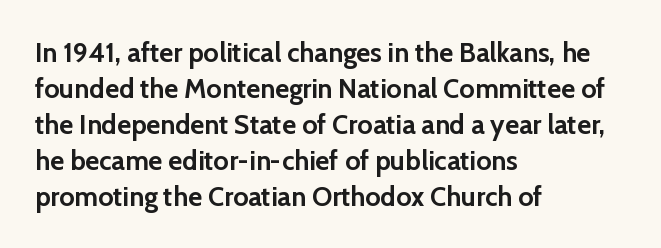
The image shows 27 px bold type, upright; set left-aligned, normal line spacing (1.33x), normal letter spacing, not underlined.
